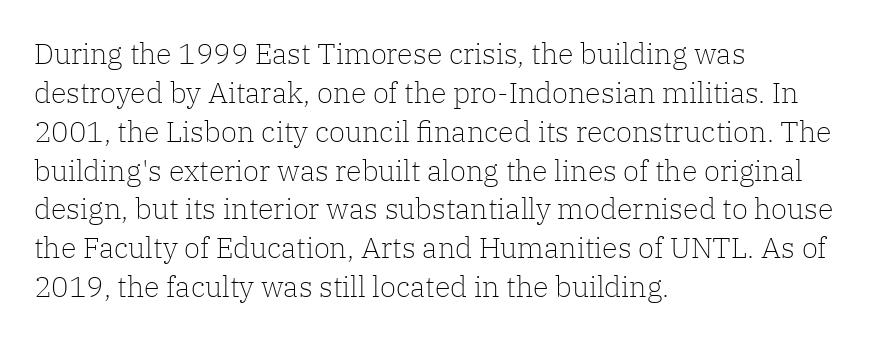
Q: Is the text bold? A: No.
Q: Is the text italic (slanted)? A: No, it is upright.
Q: Is the typeface a serif or a sans-serif typeface? A: Serif.
Q: Is the text underlined? A: No.
Q: How is the paragraph aligned? A: Left-aligned.
Q: Is the spacing between letters normal or unusually wide? A: Normal.
Q: Is the spacing between lines tight, normal or loose? A: Normal.
Q: Width (condensed, normal, or wide)? A: Normal.
Q: Stroke contrast? A: Low.
Q: x-height? A: Medium.
Q: Monospaced? A: No.
